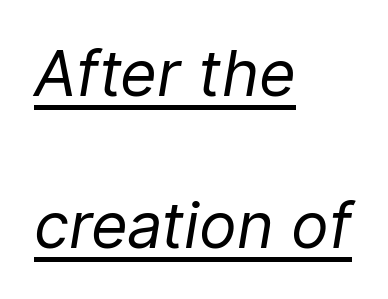
Q: Is the text bold? A: No.
Q: Is the text italic (slanted)? A: Yes, it leans right by about 9 degrees.
Q: Is the text underlined? A: Yes.
Q: How is the paragraph aligned? A: Left-aligned.
Q: Is the spacing between letters normal or unusually wide? A: Normal.
Q: Is the spacing between lines tight, normal or loose? A: Loose.
Q: Width (condensed, normal, or wide)? A: Normal.
Q: Stroke contrast? A: Low.
Q: x-height? A: Medium.
Q: Monospaced? A: No.
